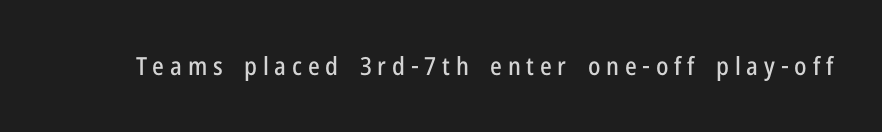
Rendered with straight, roman letterforms. Check under the words: just untouched page. What stands out about the letter spacing? Its width — letters are far apart.
